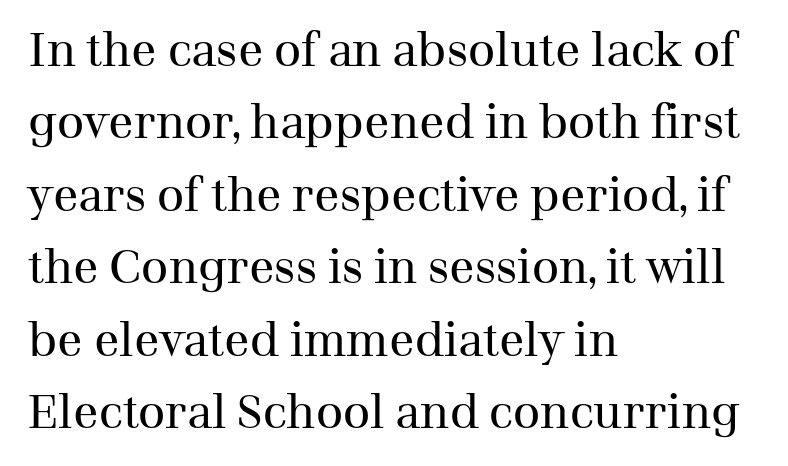
{"serif": "yes", "italic": "no", "bold": "no", "weight": "regular", "width": "normal", "stroke_contrast": "medium", "x_height": "medium", "monospaced": "no", "underline": "no", "align": "left", "line_spacing": "normal", "line_spacing_ratio": 1.54, "letter_spacing": "normal", "letter_spacing_em": 0.0, "glyph_px": 47}
